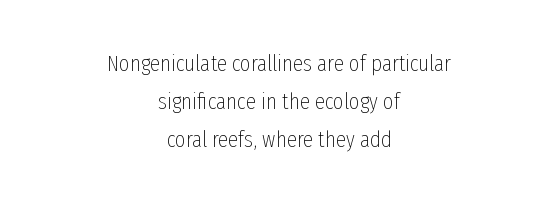
This sample uses plain, unmodified letter spacing. Quick note: not italic, upright. Each new line begins a customary step beneath the previous one. Ink coverage per letter is moderate at most.
